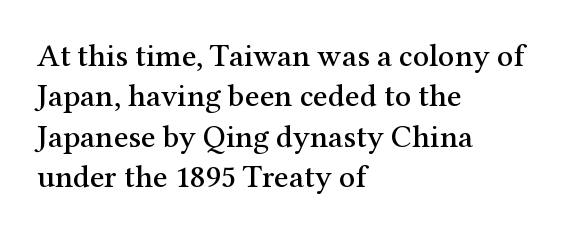
The image shows 32 px serif type, upright; set left-aligned, normal line spacing (1.26x), normal letter spacing, not underlined; medium stroke contrast and a medium x-height.
